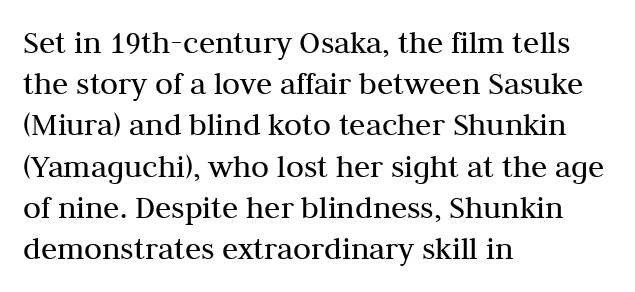
Q: Is the text bold? A: No.
Q: Is the text italic (slanted)? A: No, it is upright.
Q: Is the typeface a serif or a sans-serif typeface? A: Serif.
Q: Is the text underlined? A: No.
Q: How is the paragraph aligned? A: Left-aligned.
Q: Is the spacing between letters normal or unusually wide? A: Normal.
Q: Is the spacing between lines tight, normal or loose? A: Normal.
Q: Width (condensed, normal, or wide)? A: Normal.
Q: Stroke contrast? A: Medium.
Q: x-height? A: Medium.
Q: Monospaced? A: No.
